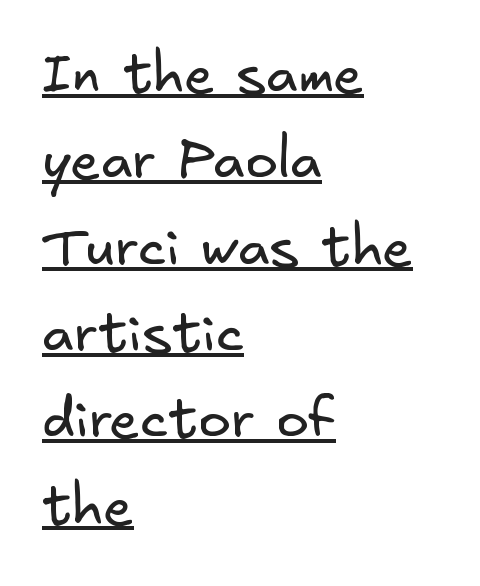
Q: Is the text bold? A: No.
Q: Is the typeface a serif or a sans-serif typeface? A: Sans-serif.
Q: Is the text underlined? A: Yes.
Q: How is the paragraph aligned? A: Left-aligned.
Q: Is the spacing between letters normal or unusually wide? A: Normal.
Q: Is the spacing between lines tight, normal or loose? A: Normal.
Q: Width (condensed, normal, or wide)? A: Normal.
Q: Stroke contrast? A: Low.
Q: x-height? A: Small.
